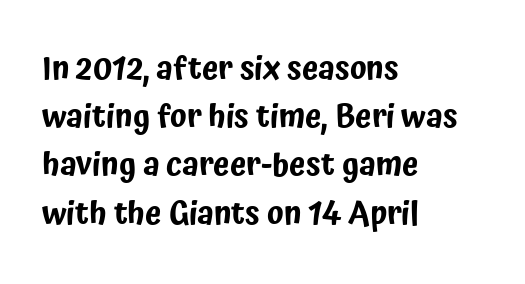
Q: Is the text italic (slanted)? A: No, it is upright.
Q: Is the typeface a serif or a sans-serif typeface? A: Sans-serif.
Q: Is the text underlined? A: No.
Q: How is the paragraph aligned? A: Left-aligned.
Q: Is the spacing between letters normal or unusually wide? A: Normal.
Q: Is the spacing between lines tight, normal or loose? A: Normal.
Q: Width (condensed, normal, or wide)? A: Condensed.
Q: Stroke contrast? A: Low.
Q: x-height? A: Medium.
Q: Monospaced? A: No.
